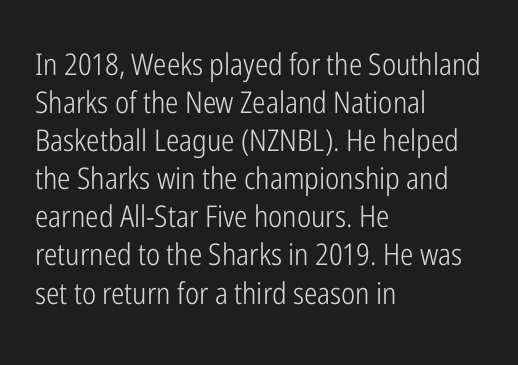
{"serif": "no", "italic": "no", "bold": "no", "weight": "light", "width": "condensed", "stroke_contrast": "low", "x_height": "medium", "monospaced": "no", "underline": "no", "align": "left", "line_spacing": "normal", "line_spacing_ratio": 1.27, "letter_spacing": "normal", "letter_spacing_em": 0.0, "glyph_px": 30}
